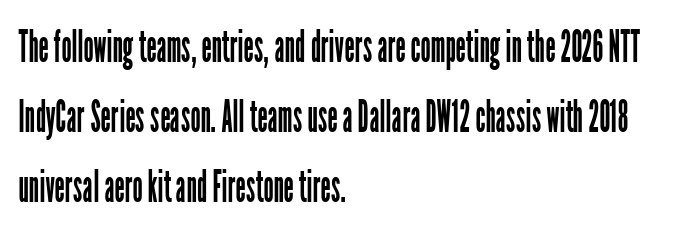
Q: Is the text bold? A: No.
Q: Is the text italic (slanted)? A: No, it is upright.
Q: Is the typeface a serif or a sans-serif typeface? A: Sans-serif.
Q: Is the text underlined? A: No.
Q: How is the paragraph aligned? A: Left-aligned.
Q: Is the spacing between letters normal or unusually wide? A: Normal.
Q: Is the spacing between lines tight, normal or loose? A: Normal.
Q: Width (condensed, normal, or wide)? A: Condensed.
Q: Stroke contrast? A: Low.
Q: x-height? A: Medium.
Q: Monospaced? A: No.
